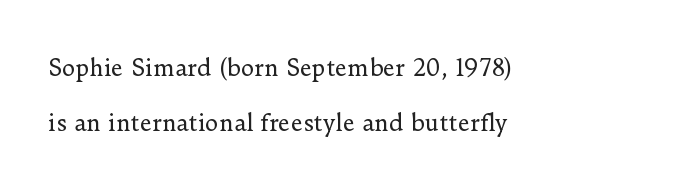
The image shows 23 px text type, upright; set left-aligned, loose line spacing (2.39x), normal letter spacing, not underlined.
